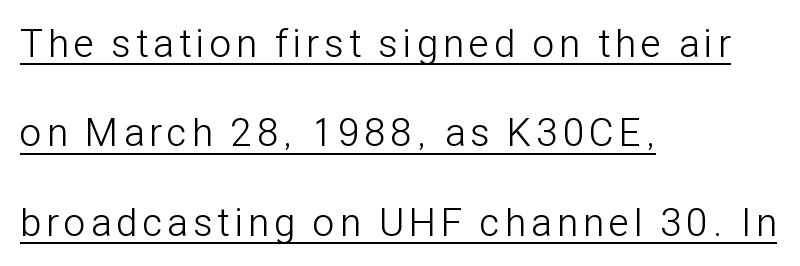
The image shows 39 px light, condensed sans-serif type, upright; set left-aligned, loose line spacing (2.29x), underlined; low stroke contrast and a medium x-height.
